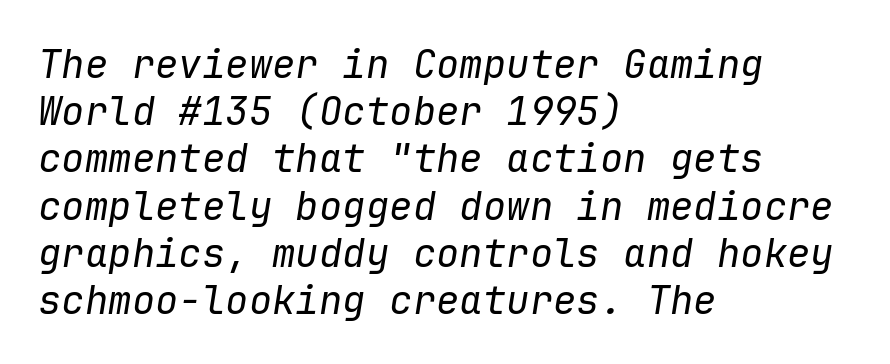
Q: Is the text bold? A: No.
Q: Is the text italic (slanted)? A: Yes, it leans right by about 9 degrees.
Q: Is the text underlined? A: No.
Q: How is the paragraph aligned? A: Left-aligned.
Q: Is the spacing between letters normal or unusually wide? A: Normal.
Q: Width (condensed, normal, or wide)? A: Normal.
Q: Stroke contrast? A: Low.
Q: x-height? A: Medium.
Q: Monospaced? A: Yes.
